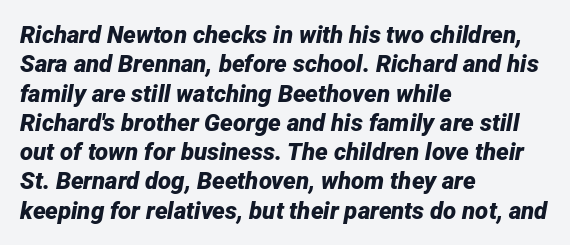
Q: Is the text bold? A: Yes.
Q: Is the text italic (slanted)? A: Yes, it leans right by about 12 degrees.
Q: Is the text underlined? A: No.
Q: How is the paragraph aligned? A: Left-aligned.
Q: Is the spacing between letters normal or unusually wide? A: Normal.
